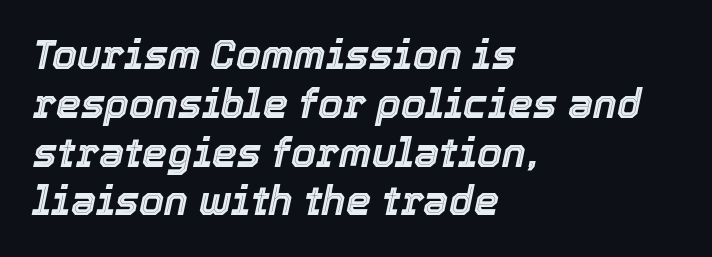
Q: Is the text italic (slanted)? A: Yes, it leans right by about 12 degrees.
Q: Is the text underlined? A: No.
Q: How is the paragraph aligned? A: Left-aligned.
Q: Is the spacing between letters normal or unusually wide? A: Normal.
Q: Width (condensed, normal, or wide)? A: Normal.
Q: x-height? A: Medium.
Q: Monospaced? A: No.
